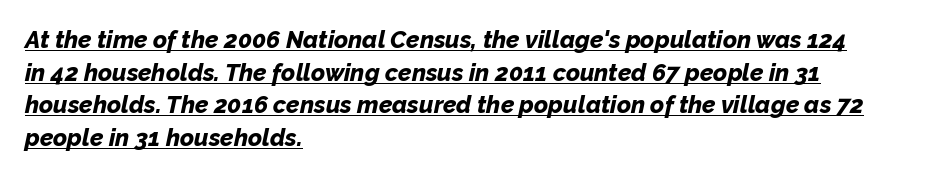
{"italic": "yes", "lean": "right", "slant_degrees": 12, "bold": "yes", "underline": "yes", "align": "left", "line_spacing": "normal", "line_spacing_ratio": 1.36, "letter_spacing": "normal", "letter_spacing_em": 0.0, "glyph_px": 24}
